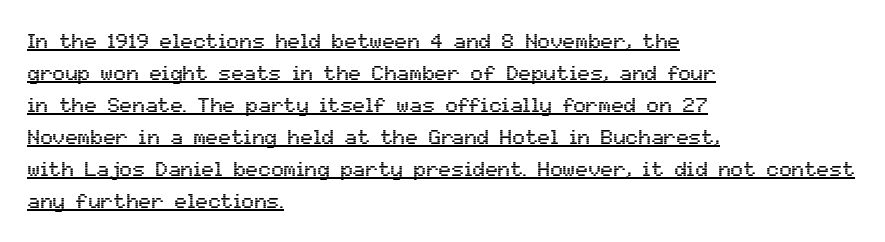
Q: Is the text italic (slanted)? A: No, it is upright.
Q: Is the text underlined? A: Yes.
Q: How is the paragraph aligned? A: Left-aligned.
Q: Is the spacing between letters normal or unusually wide? A: Normal.
Q: Is the spacing between lines tight, normal or loose? A: Normal.
